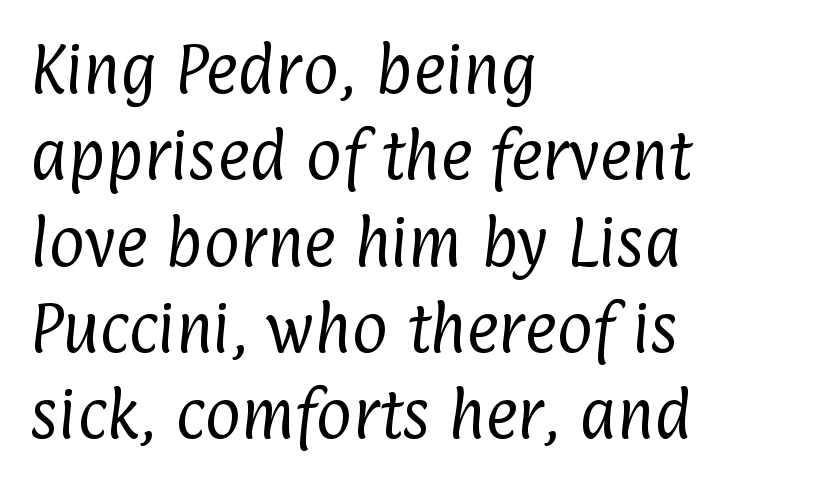
Q: Is the text bold? A: No.
Q: Is the typeface a serif or a sans-serif typeface? A: Sans-serif.
Q: Is the text underlined? A: No.
Q: How is the paragraph aligned? A: Left-aligned.
Q: Is the spacing between letters normal or unusually wide? A: Normal.
Q: Is the spacing between lines tight, normal or loose? A: Normal.
Q: Width (condensed, normal, or wide)? A: Condensed.
Q: Stroke contrast? A: Low.
Q: x-height? A: Medium.
Q: Monospaced? A: No.
